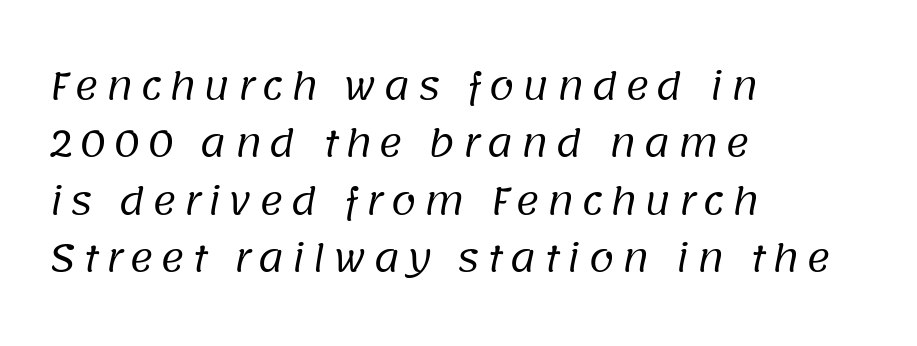
Q: Is the text bold? A: No.
Q: Is the typeface a serif or a sans-serif typeface? A: Sans-serif.
Q: Is the text underlined? A: No.
Q: How is the paragraph aligned? A: Left-aligned.
Q: Is the spacing between lines tight, normal or loose? A: Normal.
Q: Width (condensed, normal, or wide)? A: Normal.
Q: Stroke contrast? A: Low.
Q: x-height? A: Large.
Q: Monospaced? A: No.
